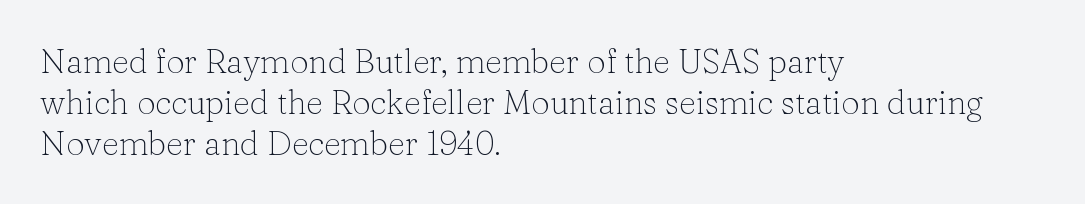
Q: Is the text bold? A: No.
Q: Is the text italic (slanted)? A: No, it is upright.
Q: Is the typeface a serif or a sans-serif typeface? A: Serif.
Q: Is the text underlined? A: No.
Q: How is the paragraph aligned? A: Left-aligned.
Q: Is the spacing between letters normal or unusually wide? A: Normal.
Q: Width (condensed, normal, or wide)? A: Normal.
Q: Stroke contrast? A: Low.
Q: x-height? A: Medium.
Q: Monospaced? A: No.
